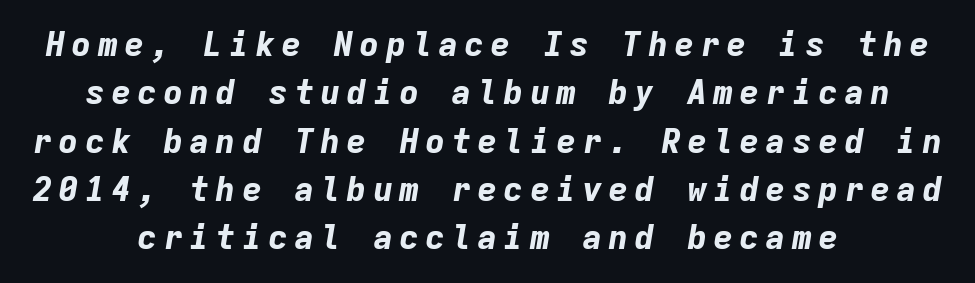
{"italic": "yes", "lean": "right", "slant_degrees": 9, "bold": "yes", "weight": "bold", "width": "normal", "stroke_contrast": "low", "x_height": "medium", "monospaced": "yes", "underline": "no", "align": "center", "line_spacing": "normal", "line_spacing_ratio": 1.42, "glyph_px": 34}
